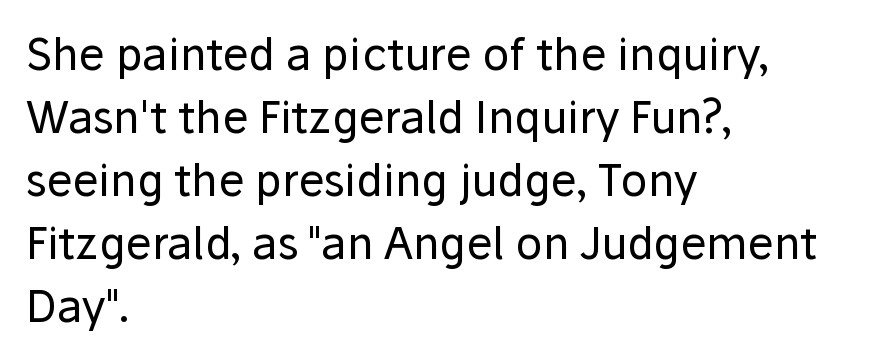
The image shows 44 px regular-weight sans-serif type, upright; set left-aligned, normal line spacing (1.43x), normal letter spacing, not underlined; low stroke contrast and a medium x-height.
